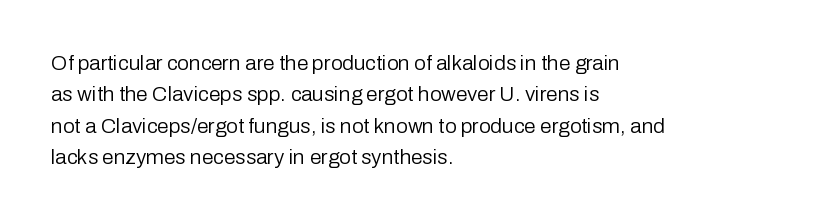
Q: Is the text bold? A: No.
Q: Is the text italic (slanted)? A: No, it is upright.
Q: Is the text underlined? A: No.
Q: How is the paragraph aligned? A: Left-aligned.
Q: Is the spacing between letters normal or unusually wide? A: Normal.
Q: Is the spacing between lines tight, normal or loose? A: Normal.
